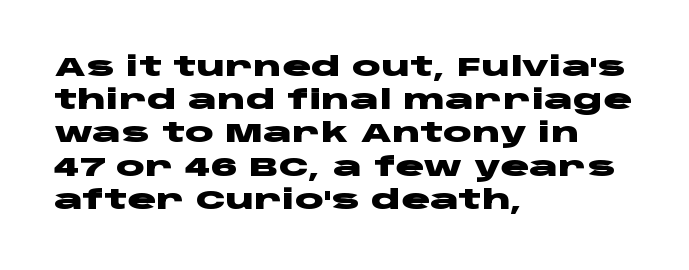
Q: Is the text bold? A: Yes.
Q: Is the text italic (slanted)? A: No, it is upright.
Q: Is the text underlined? A: No.
Q: How is the paragraph aligned? A: Left-aligned.
Q: Is the spacing between letters normal or unusually wide? A: Normal.
